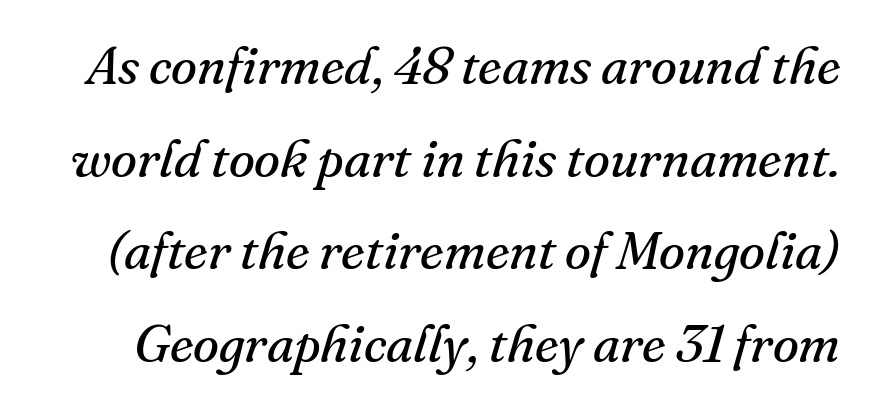
{"serif": "yes", "italic": "yes", "lean": "right", "slant_degrees": 16, "bold": "no", "weight": "regular", "width": "normal", "stroke_contrast": "medium", "x_height": "small", "monospaced": "no", "underline": "no", "line_spacing_ratio": 1.75, "letter_spacing": "normal", "letter_spacing_em": 0.0, "glyph_px": 53}
